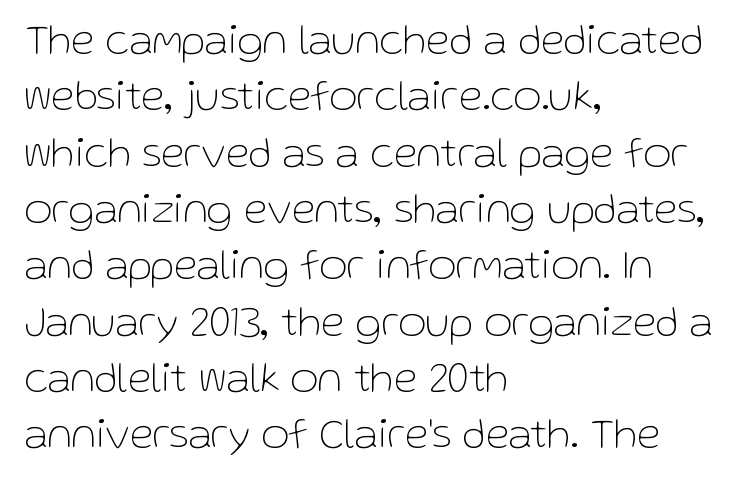
Tracking here is standard; glyphs follow each other at the usual distance. Honestly, there is no underline to notice here at all. Rendered with straight, roman letterforms. The face used here is proportionally spaced, like ordinary book or web type.
